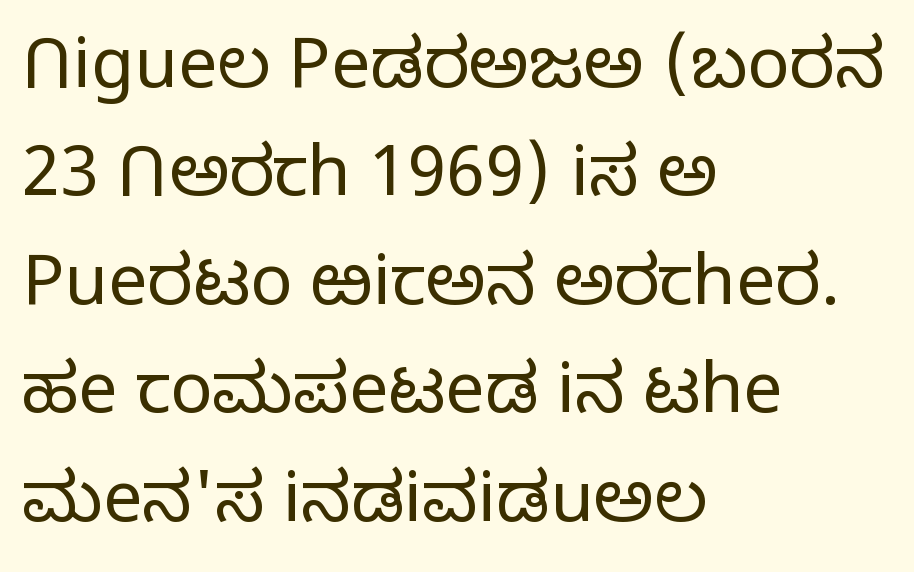
The image shows 70 px light sans-serif type, upright; set left-aligned, normal line spacing (1.55x), normal letter spacing, not underlined; low stroke contrast and a medium x-height.
